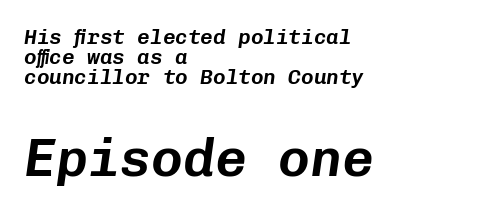
The specimen reads as italic at a glance. In terms of letterspacing, this is plain default setting. Spacing verdict: monospaced, one width for all characters. If you measured baseline to baseline, you'd find a short distance. Caption: multi-line text, flush left, ragged right.
